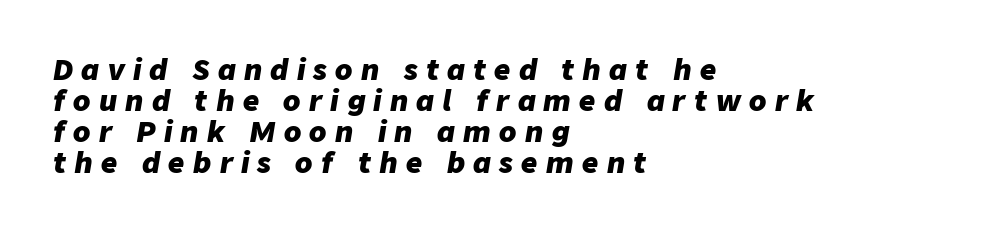
Q: Is the text bold? A: Yes.
Q: Is the text italic (slanted)? A: Yes, it leans right by about 9 degrees.
Q: Is the text underlined? A: No.
Q: How is the paragraph aligned? A: Left-aligned.
Q: Is the spacing between letters normal or unusually wide? A: Unusually wide.
Q: Is the spacing between lines tight, normal or loose? A: Tight.
Q: Width (condensed, normal, or wide)? A: Normal.
Q: Stroke contrast? A: Low.
Q: x-height? A: Medium.
Q: Monospaced? A: No.
